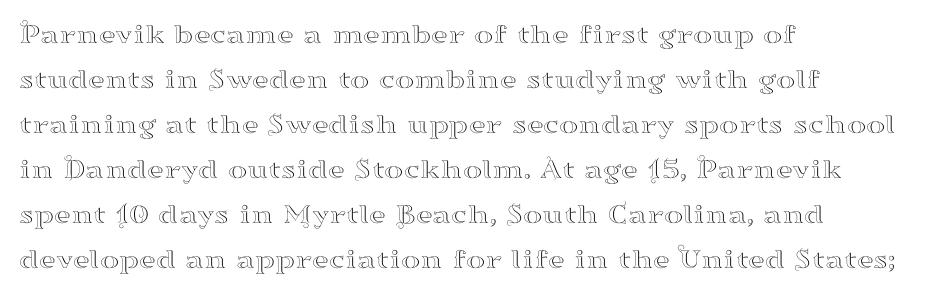
Honestly, the row spacing looks completely unremarkable. Does the copy run flush right? No — it runs flush left. The specimen reads as upright at a glance. Descender tails drop into unmarked territory. You could not count columns in this text — the font is proportionally spaced.
